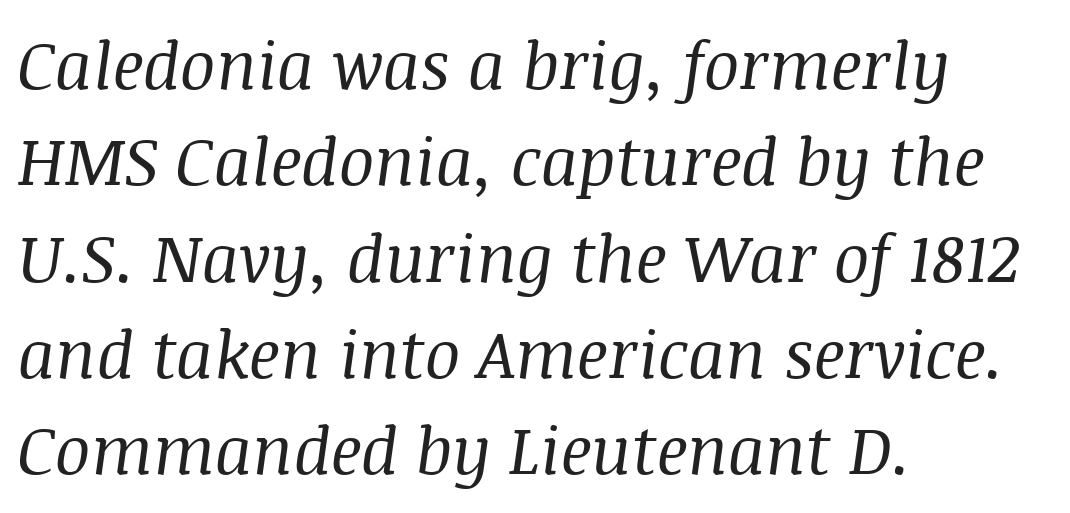
The passage shown is not underscored anywhere. Between one letter and the next there's only the usual sliver of space. Typographically, this falls in the serif category. Counters stay open thanks to moderate or lighter strokes. You can tell it's italic because the verticals aren't actually vertical.
